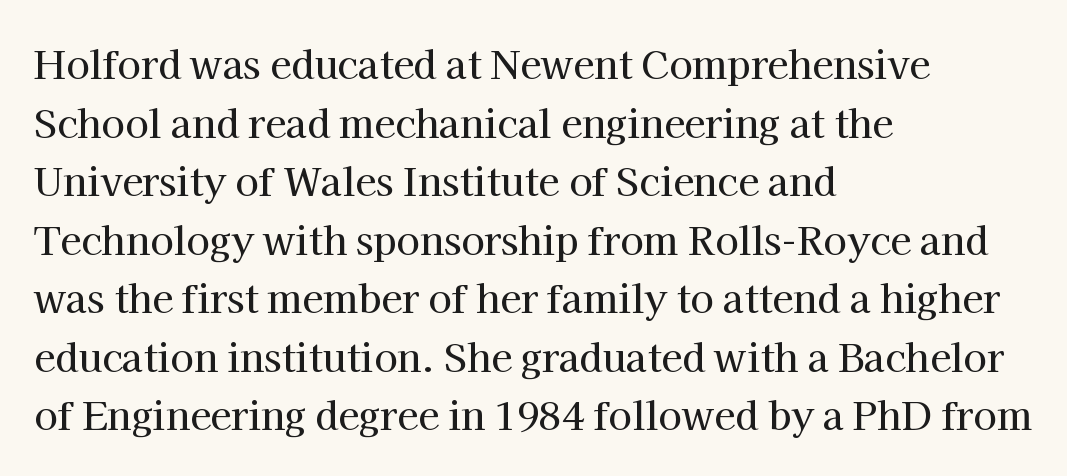
Typeset ragged right — the left edge is the straight one. A typesetter would call this zero additional tracking. The rows are spaced the way most documents space them. Any mark beneath the type? The region is blank. This sample has the flowing, uneven cadence of proportional lettering. The specimen reads as upright at a glance.
